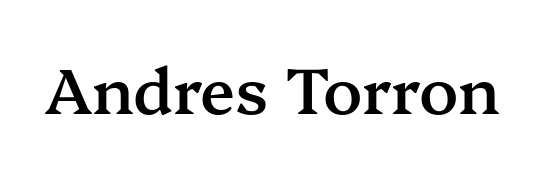
Q: Is the text bold? A: Semi-bold.
Q: Is the text italic (slanted)? A: No, it is upright.
Q: Is the typeface a serif or a sans-serif typeface? A: Serif.
Q: Is the text underlined? A: No.
Q: Is the spacing between letters normal or unusually wide? A: Normal.
Q: Width (condensed, normal, or wide)? A: Normal.
Q: Stroke contrast? A: Medium.
Q: x-height? A: Medium.
Q: Monospaced? A: No.
